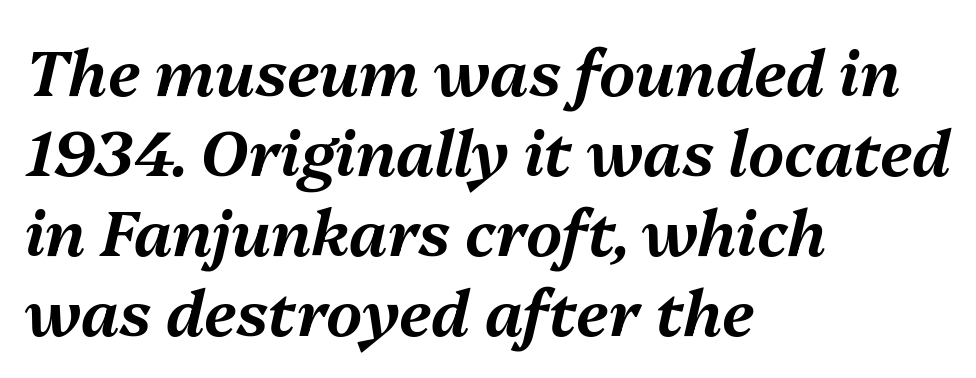
{"italic": "yes", "lean": "right", "slant_degrees": 13, "width": "normal", "stroke_contrast": "medium", "x_height": "medium", "monospaced": "no", "underline": "no", "align": "left", "line_spacing": "normal", "line_spacing_ratio": 1.27, "letter_spacing": "normal", "letter_spacing_em": 0.0, "glyph_px": 63}
